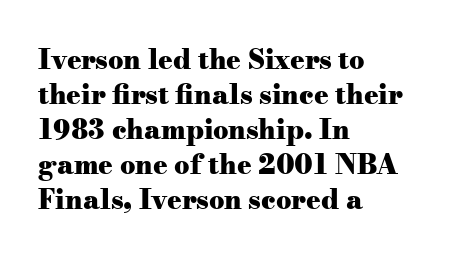
Is there much room between lines? A standard amount, neither cramped nor airy. Emphasis by weight is at full strength: bold. Each word holds together tightly as a unit, with standard inter-letter gaps. Rule under the text: the space is simply empty. Style check: upright. Does the copy run flush right? No — it runs flush left.
